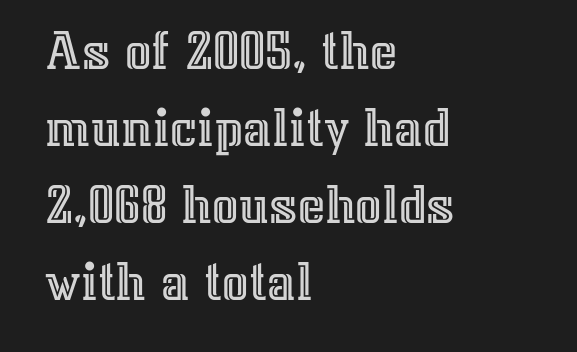
Q: Is the text italic (slanted)? A: No, it is upright.
Q: Is the text underlined? A: No.
Q: How is the paragraph aligned? A: Left-aligned.
Q: Is the spacing between letters normal or unusually wide? A: Normal.
Q: Is the spacing between lines tight, normal or loose? A: Normal.
Q: Width (condensed, normal, or wide)? A: Normal.
Q: x-height? A: Medium.
Q: Monospaced? A: No.
